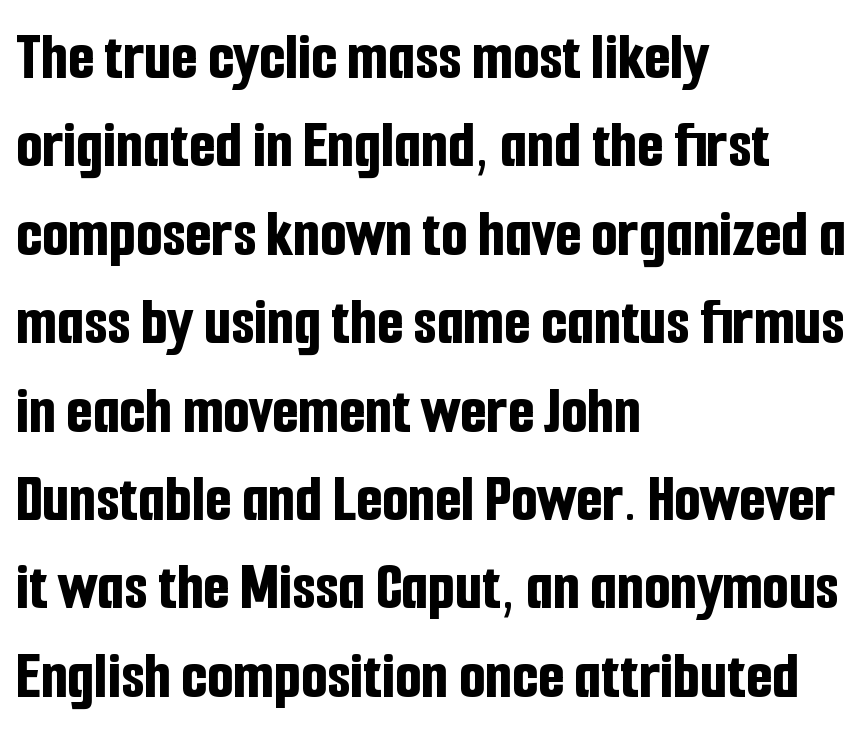
The image shows 68 px bold, condensed sans-serif type, upright; set left-aligned, normal line spacing (1.3x), normal letter spacing, not underlined; low stroke contrast and a medium x-height.
